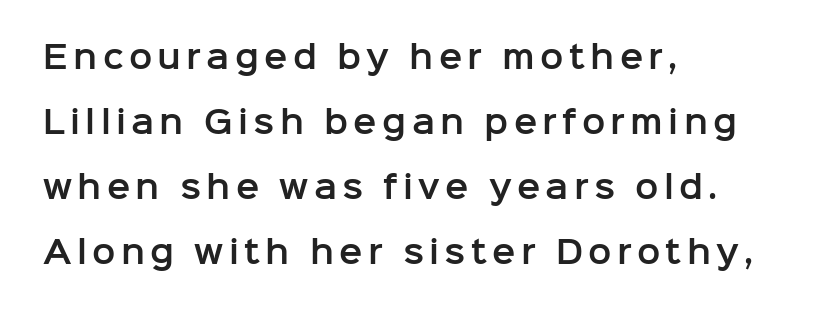
{"serif": "no", "italic": "no", "width": "normal", "stroke_contrast": "low", "x_height": "medium", "monospaced": "no", "underline": "no", "align": "left", "line_spacing": "loose", "line_spacing_ratio": 2.1, "glyph_px": 31}
